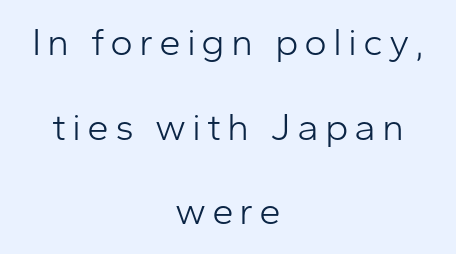
This rendering employs a face without finishing strokes, i.e., a sans-serif. The passage shown is typed in a proportional face where columns would drift. Leading: increased. This sample uses an upright cut, with every glyph sitting square on the baseline. Heaviness? Minimal to ordinary, like unemphasized prose.
